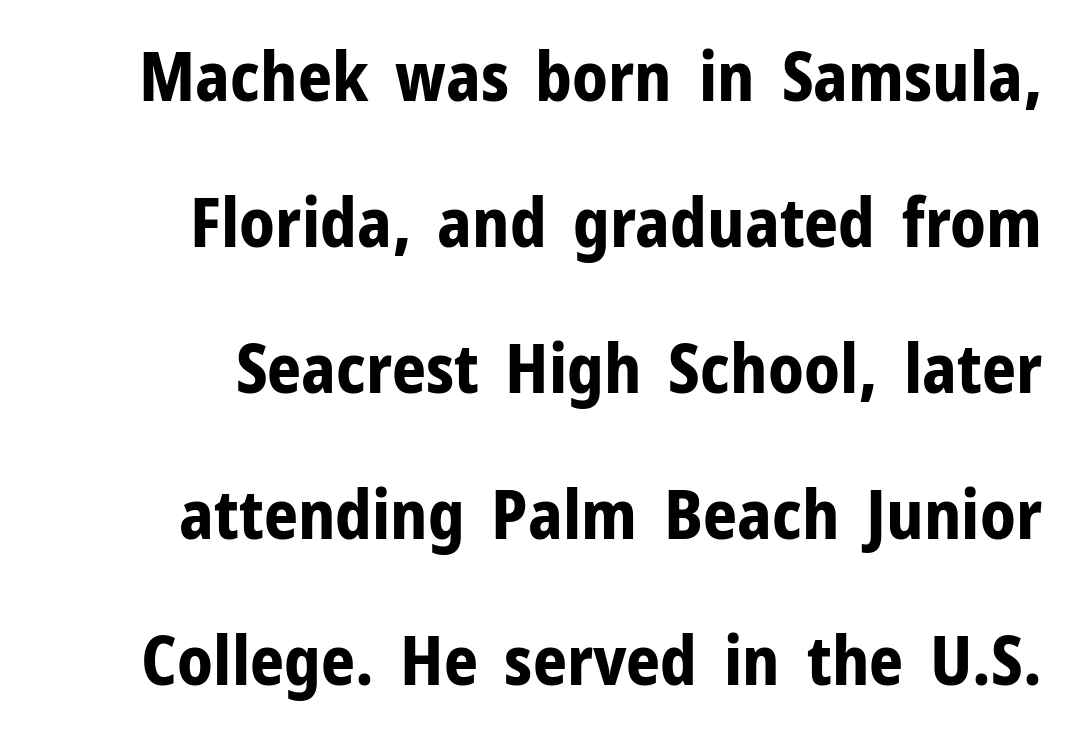
The image shows 67 px bold sans-serif type, upright; set right-aligned, loose line spacing (2.18x), normal letter spacing, not underlined; low stroke contrast and a medium x-height.
